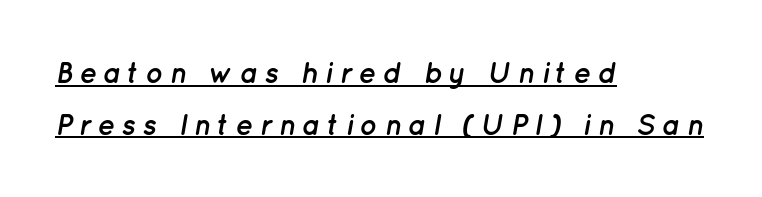
{"italic": "yes", "lean": "right", "slant_degrees": 12, "bold": "yes", "weight": "semibold", "width": "normal", "stroke_contrast": "low", "x_height": "medium", "monospaced": "no", "underline": "yes", "align": "left", "line_spacing_ratio": 1.78, "letter_spacing": "wide", "letter_spacing_em": 0.22, "glyph_px": 29}
